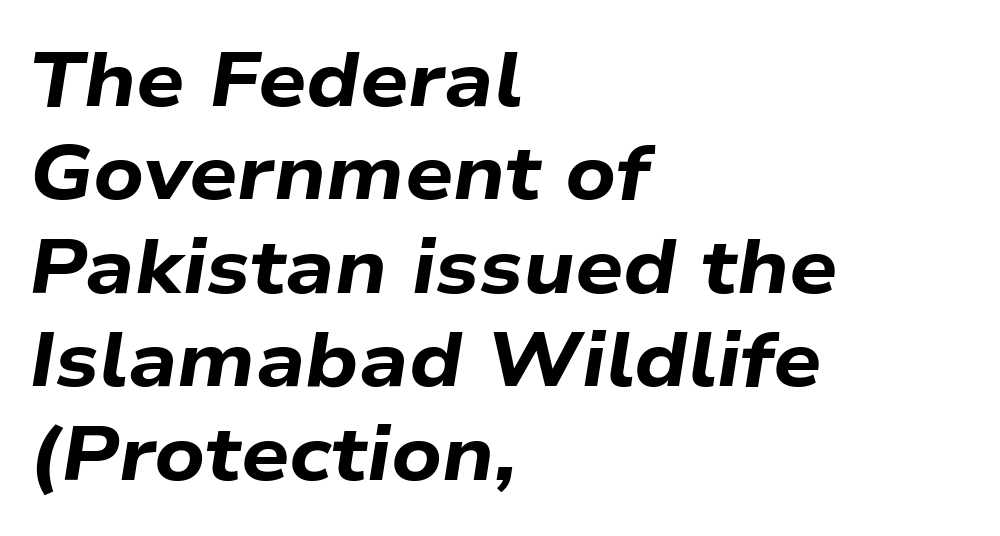
The image shows 76 px bold, wide type, italic (leaning right); set left-aligned, line spacing 1.23x, normal letter spacing, not underlined; low stroke contrast and a medium x-height.
